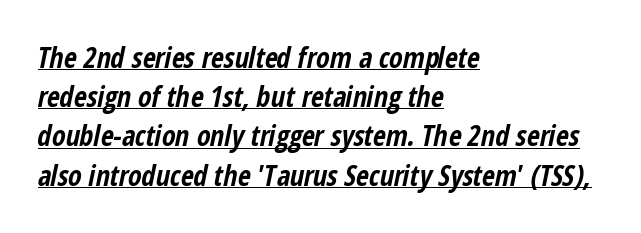
Here the glyphs are tracked normally, forming tight word shapes. Does a line run under the words? Yes, clearly. You can tell it's italic because the verticals aren't actually vertical. A classic flush-left, rag-right setting is used for this passage. On the weight axis this lands at bold, roughly 700. Baseline-to-baseline distance is the conventional proportion of letter height.
